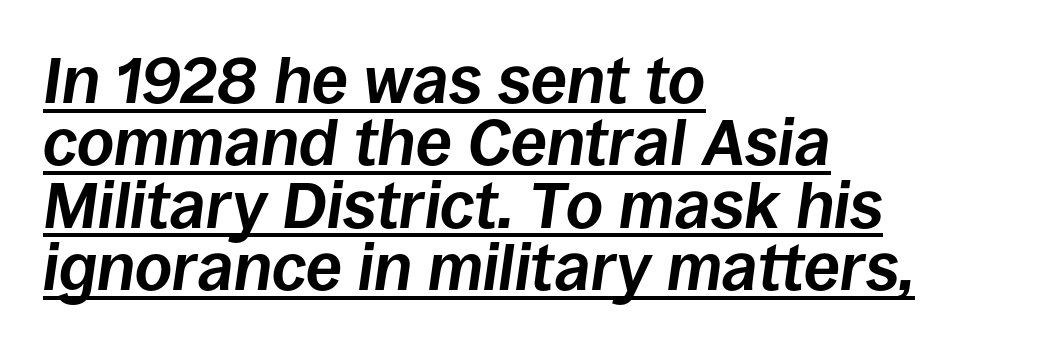
The image shows 65 px bold type, italic (leaning right); set left-aligned, tight line spacing (0.96x), normal letter spacing, underlined; low stroke contrast and a large x-height.
